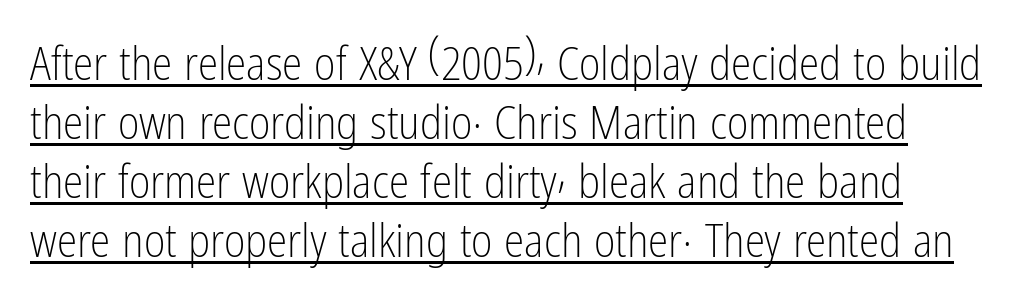
{"serif": "no", "italic": "no", "bold": "no", "weight": "light", "width": "condensed", "stroke_contrast": "low", "x_height": "medium", "monospaced": "no", "underline": "yes", "line_spacing": "normal", "line_spacing_ratio": 1.28, "letter_spacing": "normal", "letter_spacing_em": 0.0, "glyph_px": 46}
